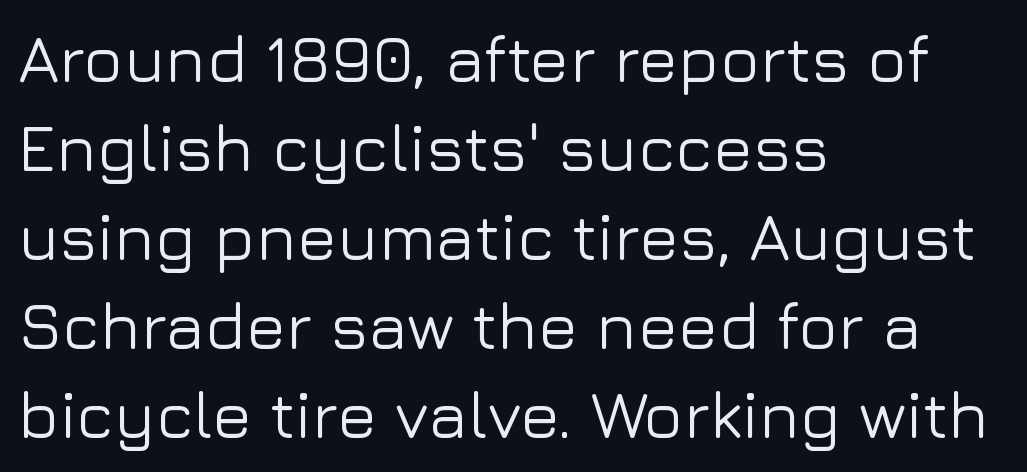
Q: Is the text italic (slanted)? A: No, it is upright.
Q: Is the typeface a serif or a sans-serif typeface? A: Sans-serif.
Q: Is the text underlined? A: No.
Q: How is the paragraph aligned? A: Left-aligned.
Q: Is the spacing between letters normal or unusually wide? A: Normal.
Q: Is the spacing between lines tight, normal or loose? A: Normal.
Q: Width (condensed, normal, or wide)? A: Normal.
Q: Stroke contrast? A: Low.
Q: x-height? A: Medium.
Q: Monospaced? A: No.
